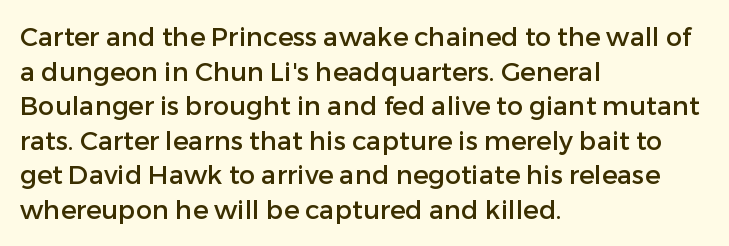
The image shows 26 px text type, upright; set left-aligned, normal line spacing (1.33x), normal letter spacing, not underlined.
